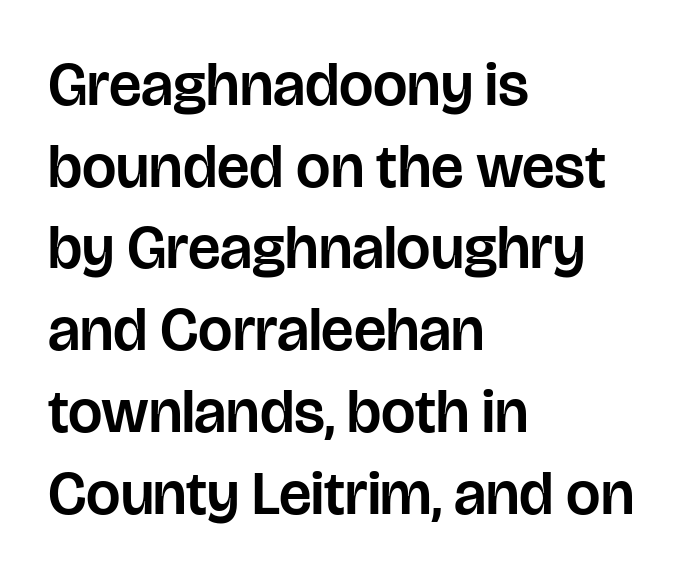
{"serif": "no", "italic": "no", "width": "normal", "stroke_contrast": "low", "x_height": "large", "monospaced": "no", "underline": "no", "align": "left", "line_spacing": "normal", "line_spacing_ratio": 1.34, "letter_spacing": "normal", "letter_spacing_em": 0.0, "glyph_px": 61}
